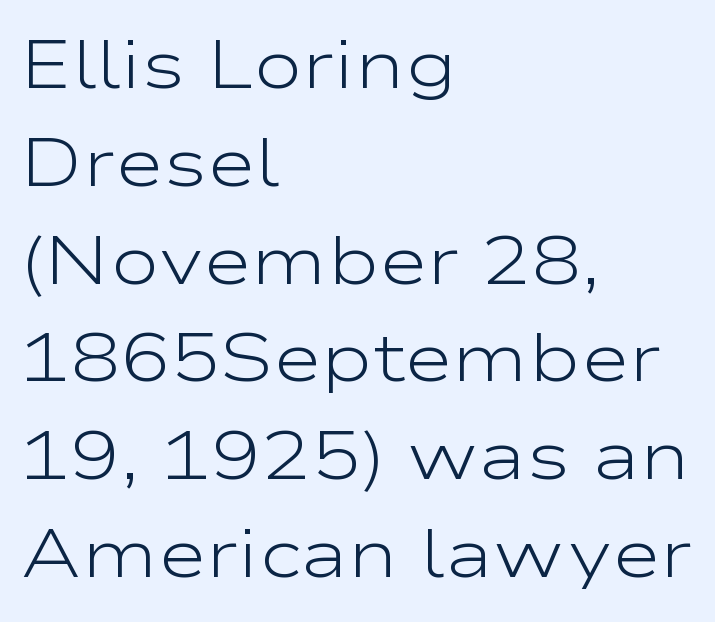
{"serif": "no", "italic": "no", "bold": "no", "weight": "light", "width": "wide", "stroke_contrast": "low", "x_height": "medium", "monospaced": "no", "underline": "no", "align": "left", "line_spacing": "normal", "line_spacing_ratio": 1.46, "letter_spacing": "normal", "letter_spacing_em": 0.0, "glyph_px": 67}
